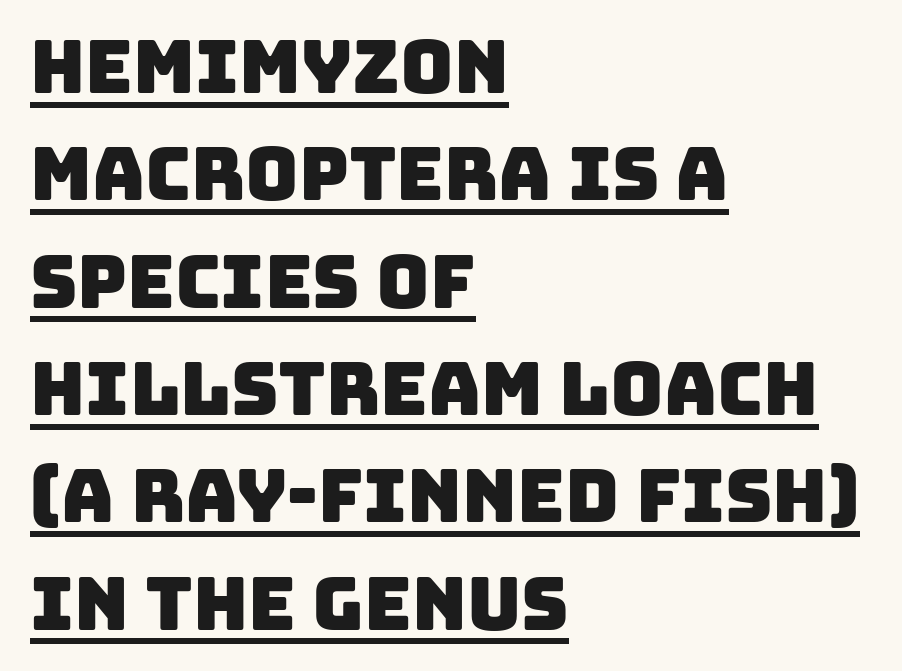
Q: Is the typeface a serif or a sans-serif typeface? A: Sans-serif.
Q: Is the text underlined? A: Yes.
Q: How is the paragraph aligned? A: Left-aligned.
Q: Is the spacing between letters normal or unusually wide? A: Normal.
Q: Is the spacing between lines tight, normal or loose? A: Normal.
Q: Width (condensed, normal, or wide)? A: Normal.
Q: Stroke contrast? A: Low.
Q: x-height? A: Large.
Q: Monospaced? A: No.
